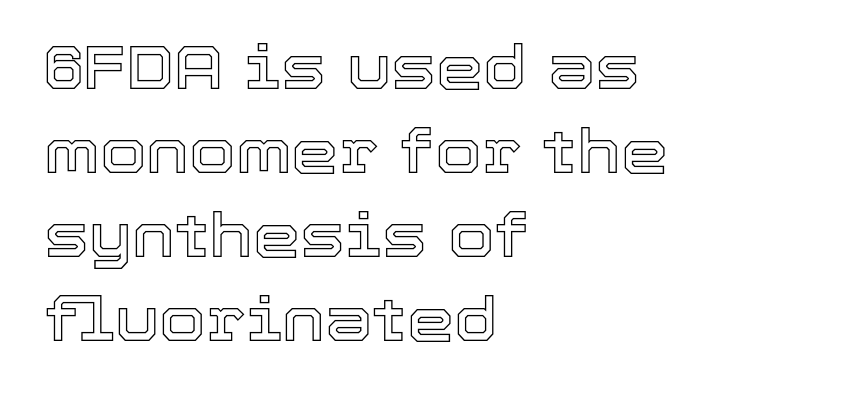
{"italic": "no", "width": "normal", "x_height": "medium", "monospaced": "no", "underline": "no", "align": "left", "line_spacing": "normal", "line_spacing_ratio": 1.4, "letter_spacing": "normal", "letter_spacing_em": 0.0, "glyph_px": 60}
